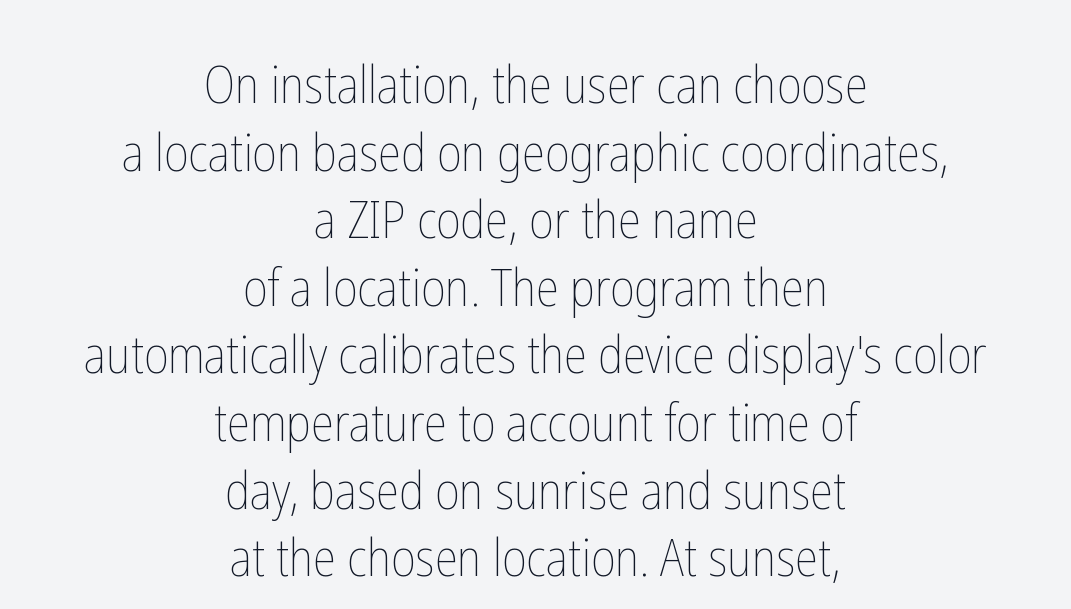
Q: Is the text bold? A: No.
Q: Is the text italic (slanted)? A: No, it is upright.
Q: Is the text underlined? A: No.
Q: How is the paragraph aligned? A: Centered.
Q: Is the spacing between letters normal or unusually wide? A: Normal.
Q: Is the spacing between lines tight, normal or loose? A: Normal.
Q: Width (condensed, normal, or wide)? A: Condensed.
Q: Stroke contrast? A: Low.
Q: x-height? A: Medium.
Q: Monospaced? A: No.
